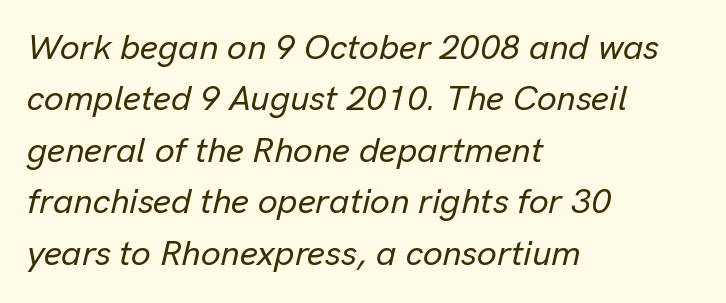
Q: Is the text italic (slanted)? A: Yes, it leans right by about 13 degrees.
Q: Is the text underlined? A: No.
Q: How is the paragraph aligned? A: Left-aligned.
Q: Is the spacing between letters normal or unusually wide? A: Normal.
Q: Is the spacing between lines tight, normal or loose? A: Normal.
Q: Width (condensed, normal, or wide)? A: Normal.
Q: Stroke contrast? A: Low.
Q: x-height? A: Medium.
Q: Monospaced? A: No.
